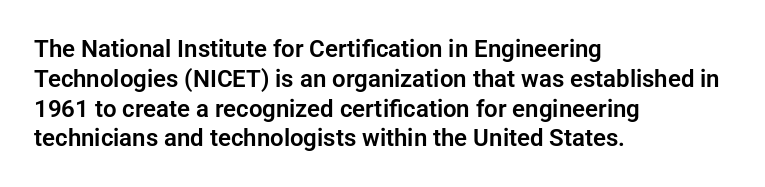
This sample uses an upright cut, with every glyph sitting square on the baseline. The space beneath each line is pristine and unruled. Short note: letters normally spaced. A classic flush-left, rag-right setting is used for this passage.
